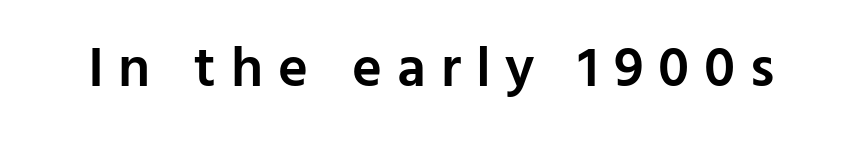
{"serif": "no", "italic": "no", "bold": "semi", "weight": "semibold", "width": "normal", "stroke_contrast": "low", "x_height": "medium", "monospaced": "no", "underline": "no", "letter_spacing": "wide", "letter_spacing_em": 0.26, "glyph_px": 57}
